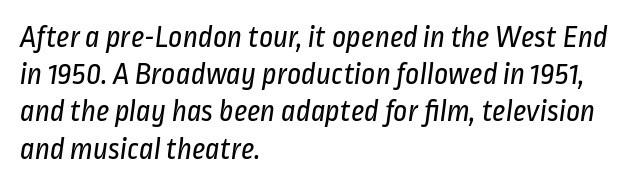
The image shows 31 px regular-weight, condensed sans-serif type; set left-aligned, line spacing 1.2x, normal letter spacing, not underlined; low stroke contrast and a medium x-height.
